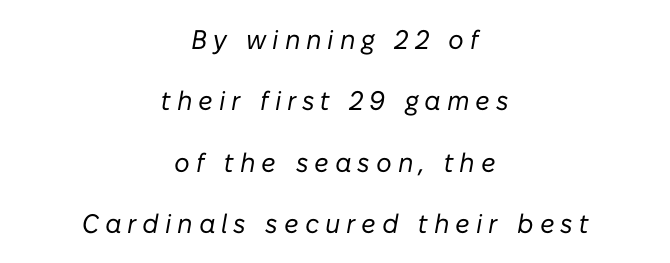
The rendering positions every line midway between the sides. Anything drawn beneath the words? Only blank space. The weight would be labelled regular, book, light, or lighter still. The letterforms stand isolated, each surrounded by extra space. Regarding leading, the lines here are spaced well apart.
